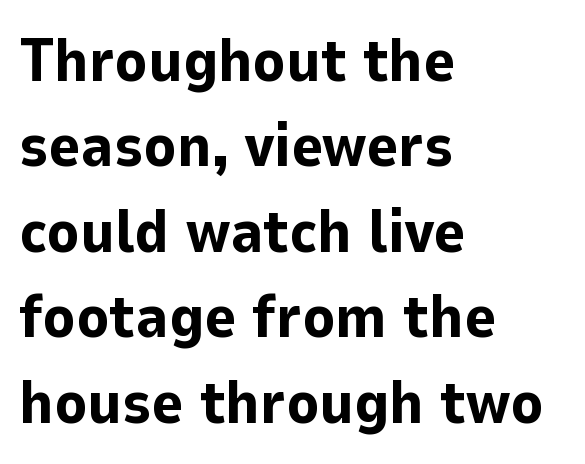
{"serif": "no", "italic": "no", "bold": "yes", "weight": "bold", "width": "normal", "stroke_contrast": "low", "x_height": "medium", "monospaced": "no", "underline": "no", "align": "left", "line_spacing": "normal", "line_spacing_ratio": 1.4, "letter_spacing": "normal", "letter_spacing_em": 0.0, "glyph_px": 61}
